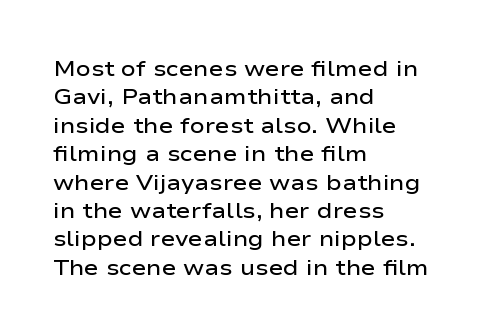
The image shows 22 px text type, upright; set left-aligned, normal line spacing (1.29x), normal letter spacing, not underlined.
